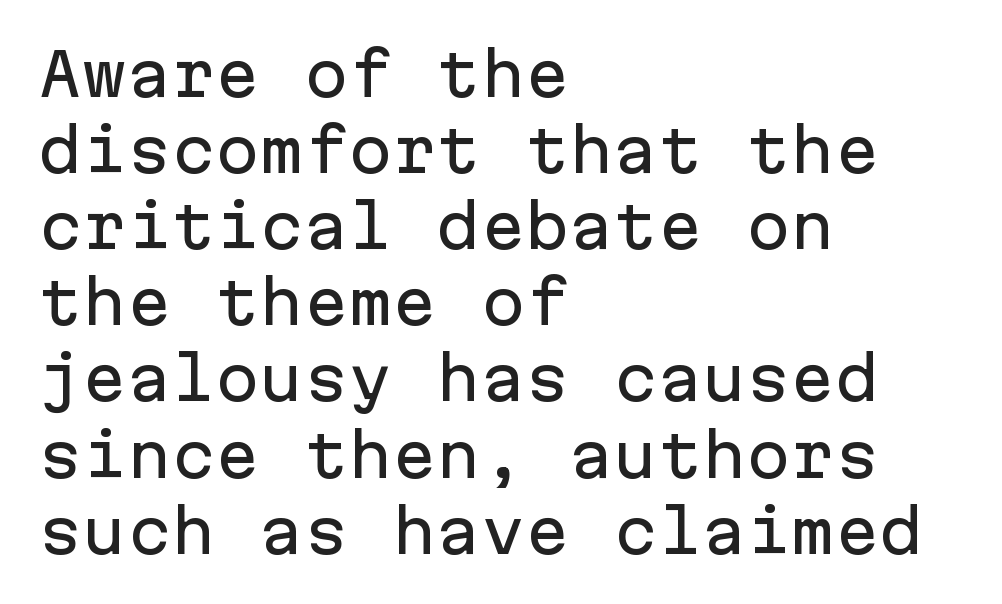
{"serif": "no", "italic": "no", "width": "normal", "stroke_contrast": "low", "x_height": "medium", "monospaced": "yes", "underline": "no", "align": "left", "line_spacing": "normal", "line_spacing_ratio": 1.29, "letter_spacing": "normal", "letter_spacing_em": 0.0, "glyph_px": 59}
